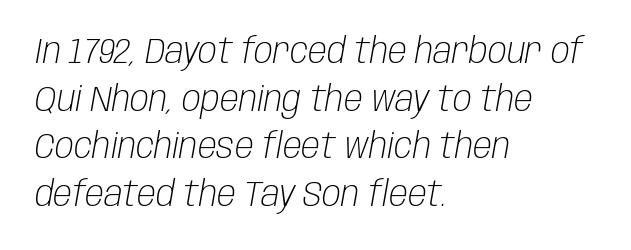
{"italic": "yes", "lean": "right", "slant_degrees": 10, "bold": "no", "weight": "light", "width": "condensed", "stroke_contrast": "low", "x_height": "large", "monospaced": "no", "underline": "no", "align": "left", "line_spacing": "normal", "line_spacing_ratio": 1.36, "letter_spacing": "normal", "letter_spacing_em": 0.0, "glyph_px": 35}
